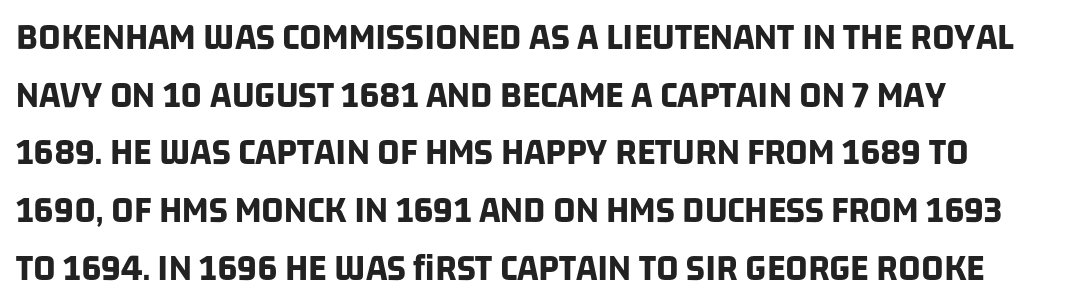
The image shows 39 px bold, condensed sans-serif type; set left-aligned, normal line spacing (1.48x), normal letter spacing, not underlined; low stroke contrast and a large x-height.
